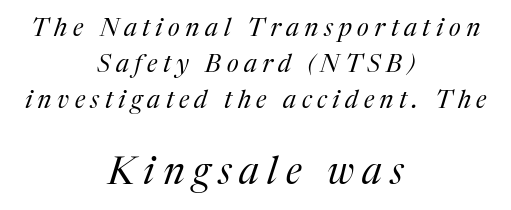
The image shows 38 px regular-weight serif type, italic (leaning right); set centered, normal line spacing (1.44x), unusually wide letter spacing (+0.22 em), not underlined; the second (bottom) block is 1.52x larger; medium stroke contrast and a medium x-height.
